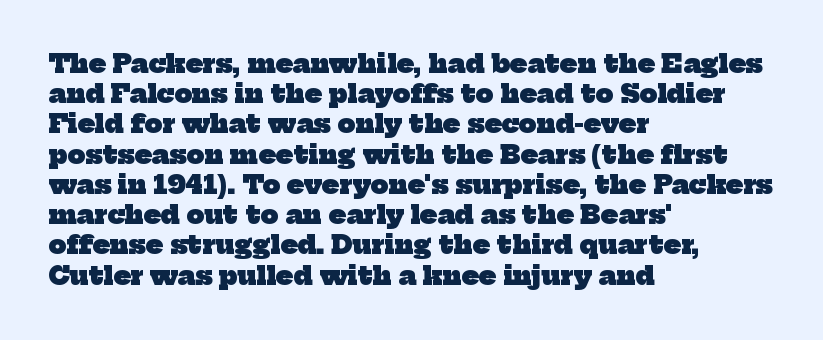
{"bold": "yes", "underline": "no", "align": "left", "line_spacing_ratio": 1.21, "letter_spacing": "normal", "letter_spacing_em": 0.0, "glyph_px": 25}
